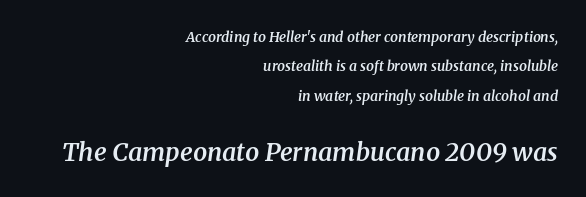
You get the small type first, then a jump to larger type. Each word holds together tightly as a unit, with standard inter-letter gaps. Slightly chunky letters — semibold, I'd say, not full bold. Does the lettering tilt? It does — this is italic. Successive baselines arrive slowly, with a big drop between each. All the whitespace from short lines collects on the left.
